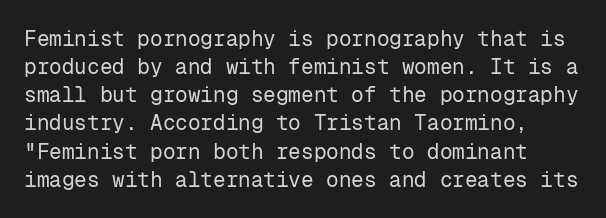
The image shows 21 px text type, upright; set normal line spacing (1.34x), normal letter spacing, not underlined.
